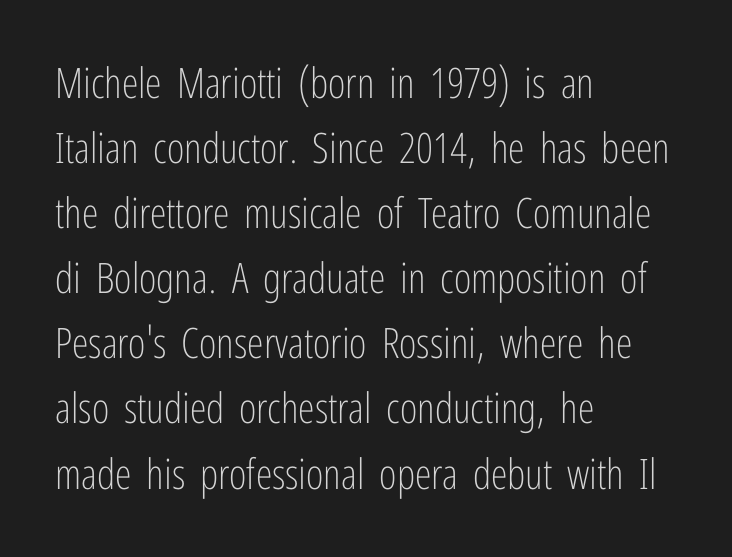
Q: Is the text bold? A: No.
Q: Is the text italic (slanted)? A: No, it is upright.
Q: Is the typeface a serif or a sans-serif typeface? A: Sans-serif.
Q: Is the text underlined? A: No.
Q: How is the paragraph aligned? A: Left-aligned.
Q: Is the spacing between letters normal or unusually wide? A: Normal.
Q: Is the spacing between lines tight, normal or loose? A: Normal.
Q: Width (condensed, normal, or wide)? A: Condensed.
Q: Stroke contrast? A: Low.
Q: x-height? A: Medium.
Q: Monospaced? A: No.
